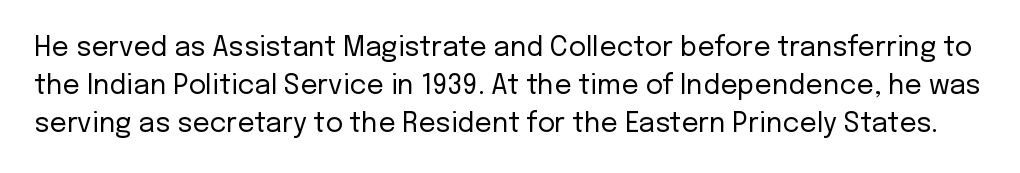
Q: Is the text bold? A: No.
Q: Is the text italic (slanted)? A: No, it is upright.
Q: Is the text underlined? A: No.
Q: Is the spacing between letters normal or unusually wide? A: Normal.
Q: Is the spacing between lines tight, normal or loose? A: Normal.
